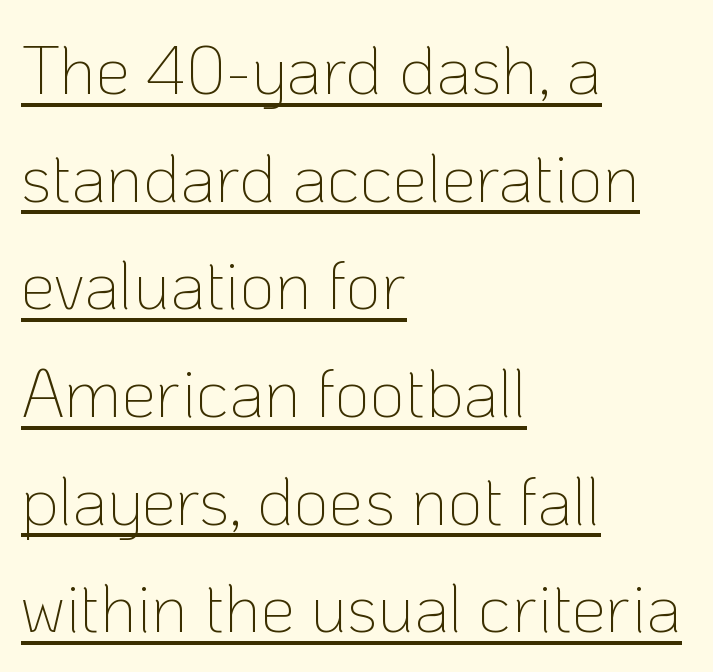
Q: Is the text bold? A: No.
Q: Is the text italic (slanted)? A: No, it is upright.
Q: Is the typeface a serif or a sans-serif typeface? A: Sans-serif.
Q: Is the text underlined? A: Yes.
Q: How is the paragraph aligned? A: Left-aligned.
Q: Is the spacing between letters normal or unusually wide? A: Normal.
Q: Is the spacing between lines tight, normal or loose? A: Normal.
Q: Width (condensed, normal, or wide)? A: Normal.
Q: Stroke contrast? A: Low.
Q: x-height? A: Medium.
Q: Monospaced? A: No.
